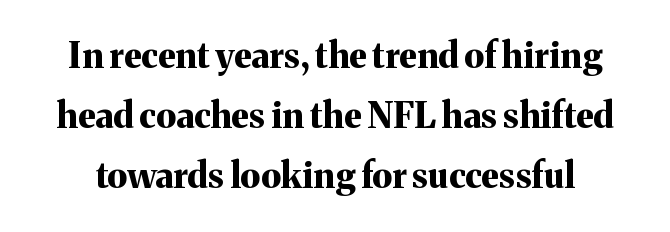
Characters remain perfectly vertical along every line. Compared with an ordinary text face, these strokes are far heavier — a full bold. The type is set solid horizontally, with unmodified tracking. The characters display serif detailing at their extremities. Varying glyph widths throughout — classic text-font behaviour.
